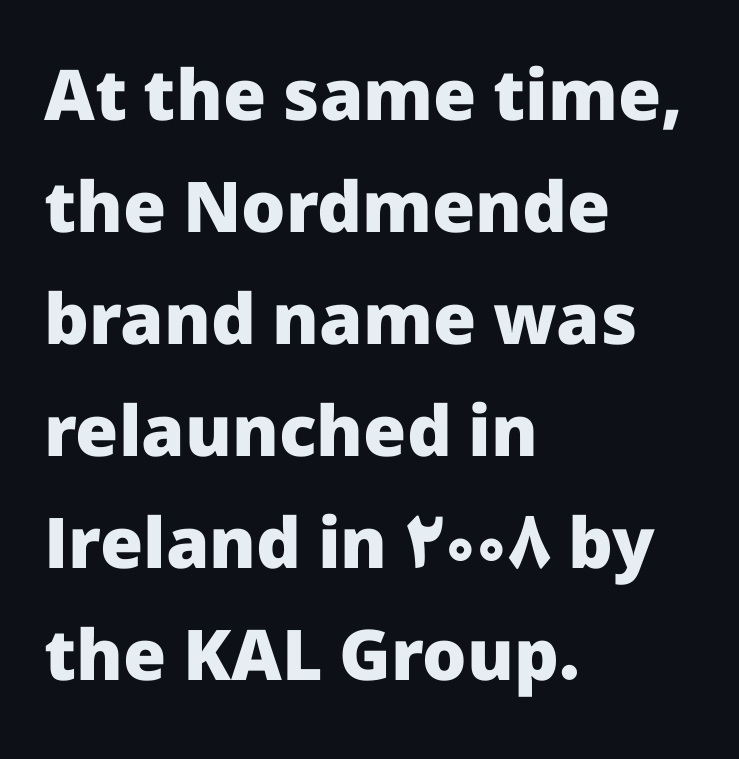
The image shows 70 px heavy sans-serif type, upright; set left-aligned, normal line spacing (1.6x), normal letter spacing, not underlined; low stroke contrast and a medium x-height.
